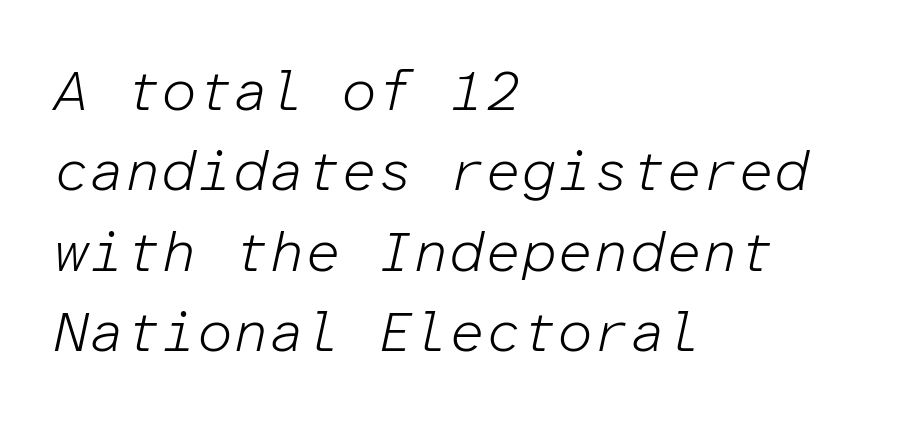
Q: Is the text bold? A: No.
Q: Is the text italic (slanted)? A: Yes, it leans right by about 12 degrees.
Q: Is the text underlined? A: No.
Q: How is the paragraph aligned? A: Left-aligned.
Q: Is the spacing between letters normal or unusually wide? A: Normal.
Q: Is the spacing between lines tight, normal or loose? A: Normal.
Q: Width (condensed, normal, or wide)? A: Normal.
Q: Stroke contrast? A: Low.
Q: x-height? A: Medium.
Q: Monospaced? A: Yes.
